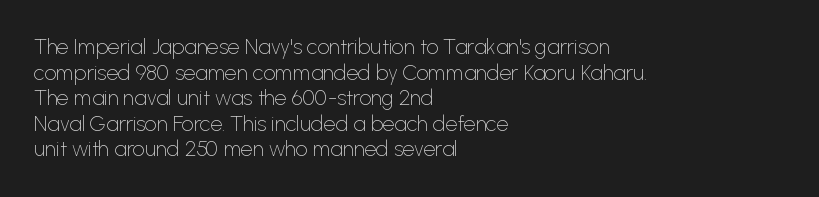
The image shows 21 px text type, upright; set left-aligned, line spacing 1.22x, normal letter spacing, not underlined.
